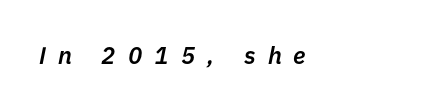
The image shows 24 px text type, italic (leaning right); set unusually wide letter spacing (+0.5 em), not underlined.
